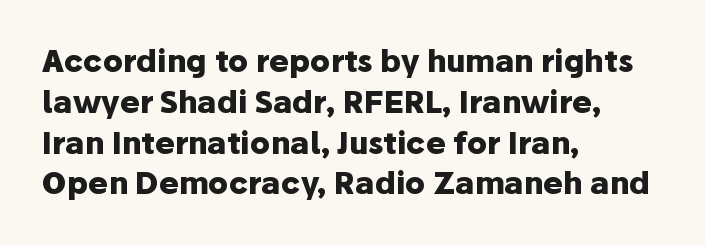
Q: Is the text bold? A: Yes.
Q: Is the text italic (slanted)? A: No, it is upright.
Q: Is the typeface a serif or a sans-serif typeface? A: Sans-serif.
Q: Is the text underlined? A: No.
Q: How is the paragraph aligned? A: Left-aligned.
Q: Is the spacing between letters normal or unusually wide? A: Normal.
Q: Is the spacing between lines tight, normal or loose? A: Normal.
Q: Width (condensed, normal, or wide)? A: Normal.
Q: Stroke contrast? A: Low.
Q: x-height? A: Medium.
Q: Monospaced? A: No.
